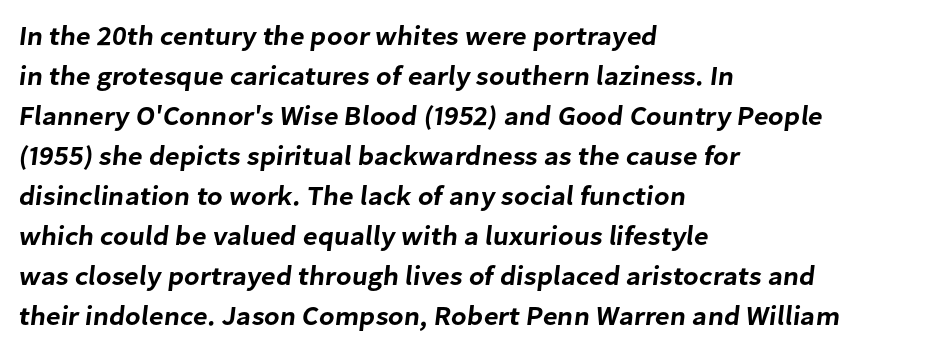
{"underline": "no", "align": "left", "line_spacing": "normal", "line_spacing_ratio": 1.48, "letter_spacing": "normal", "letter_spacing_em": 0.0, "glyph_px": 27}
